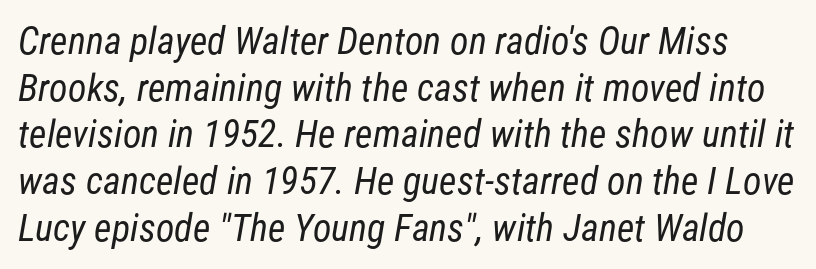
{"serif": "no", "bold": "no", "weight": "regular", "width": "condensed", "stroke_contrast": "low", "x_height": "medium", "monospaced": "no", "underline": "no", "line_spacing_ratio": 1.23, "letter_spacing": "normal", "letter_spacing_em": 0.0, "glyph_px": 38}
